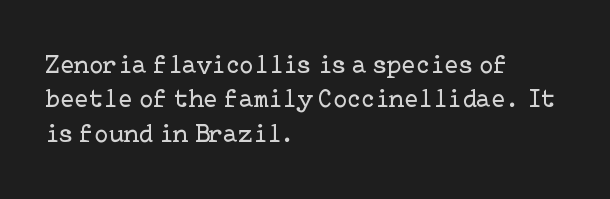
The image shows 26 px text type, upright; set left-aligned, normal line spacing (1.32x), normal letter spacing, not underlined.
